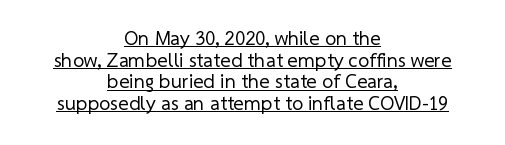
{"bold": "no", "underline": "yes", "align": "center", "line_spacing": "tight", "line_spacing_ratio": 1.08, "letter_spacing": "normal", "letter_spacing_em": 0.0, "glyph_px": 20}
